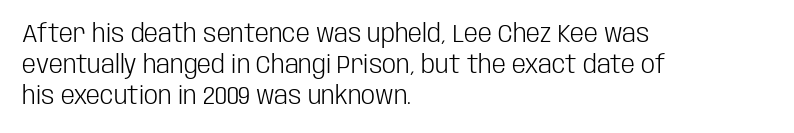
Q: Is the text bold? A: No.
Q: Is the text italic (slanted)? A: No, it is upright.
Q: Is the text underlined? A: No.
Q: How is the paragraph aligned? A: Left-aligned.
Q: Is the spacing between letters normal or unusually wide? A: Normal.
Q: Is the spacing between lines tight, normal or loose? A: Normal.
